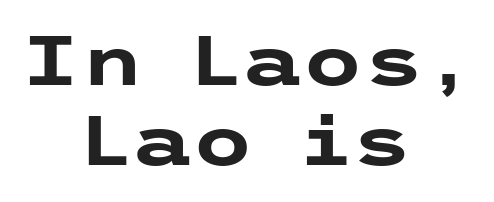
{"serif": "no", "italic": "no", "bold": "yes", "weight": "heavy", "width": "wide", "stroke_contrast": "low", "x_height": "medium", "underline": "no", "align": "center", "line_spacing": "tight", "line_spacing_ratio": 1.15, "letter_spacing": "normal", "letter_spacing_em": 0.0, "glyph_px": 70}
